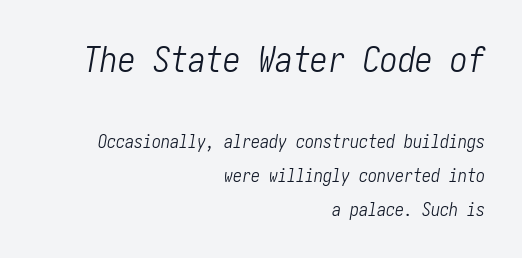
Q: Is the text bold? A: No.
Q: Is the text italic (slanted)? A: Yes, it leans right by about 10 degrees.
Q: Is the text underlined? A: No.
Q: How is the paragraph aligned? A: Right-aligned.
Q: Is the spacing between letters normal or unusually wide? A: Normal.
Q: Which block of text is set in a larger size, the first (top) or the second (bottom)? A: The first (top) one.
Q: Width (condensed, normal, or wide)? A: Condensed.
Q: Stroke contrast? A: Low.
Q: x-height? A: Medium.
